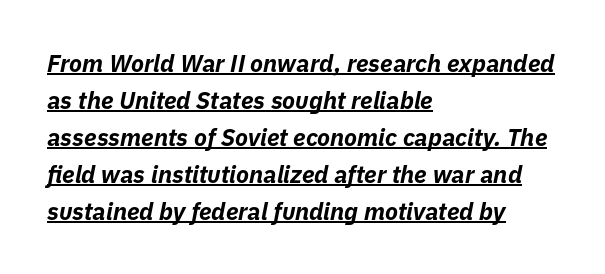
This sample uses an oblique cut, with every glyph tilted off the vertical. This is underlined copy, the kind a proofreader might mark for attention. Weight check: bold — yes, fully. The passage shown has conventional tracking throughout. Leftover space on each line is placed entirely after the last word.
